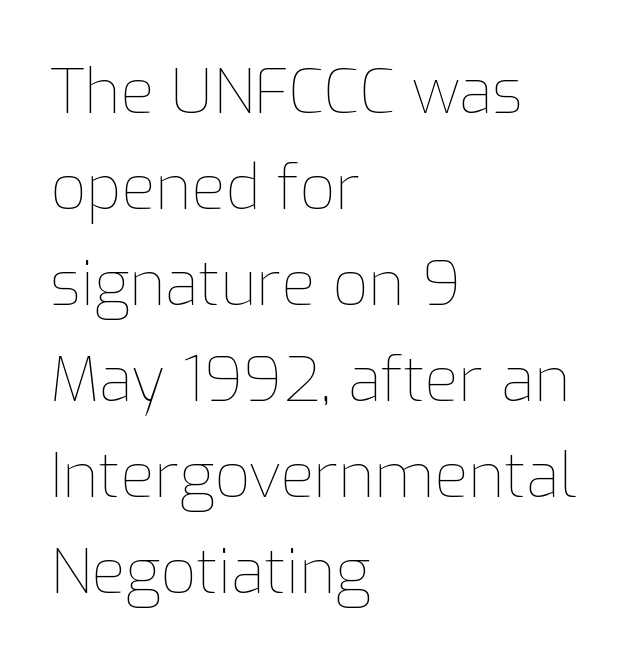
{"italic": "no", "bold": "no", "weight": "thin", "width": "normal", "stroke_contrast": "low", "x_height": "medium", "monospaced": "no", "underline": "no", "align": "left", "line_spacing": "normal", "line_spacing_ratio": 1.55, "letter_spacing": "normal", "letter_spacing_em": 0.0, "glyph_px": 62}
